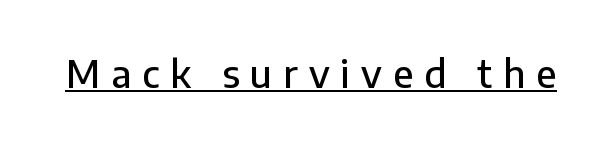
Q: Is the text italic (slanted)? A: No, it is upright.
Q: Is the typeface a serif or a sans-serif typeface? A: Sans-serif.
Q: Is the text underlined? A: Yes.
Q: Is the spacing between letters normal or unusually wide? A: Unusually wide.
Q: Width (condensed, normal, or wide)? A: Normal.
Q: Stroke contrast? A: Low.
Q: x-height? A: Medium.
Q: Monospaced? A: No.
